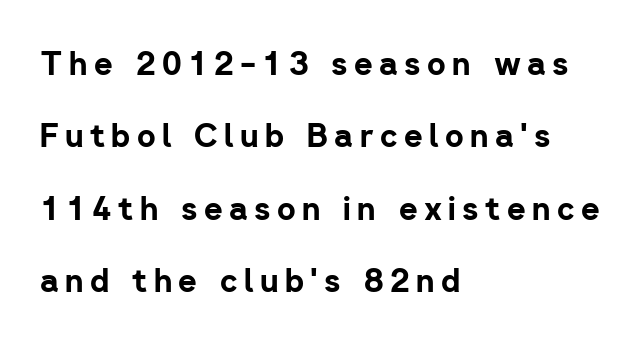
Glance below the letters and you will spot only blank space. The letters carry no serifs — their stems end cleanly without finishing strokes. Someone cranked the tracking dial way up on this one. The paragraph shown leans on its left margin. Caption: bold face, heavy strokes.
